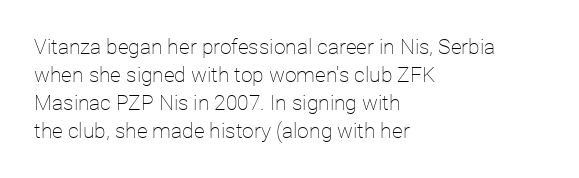
The paragraph has a hard left edge and a soft right edge. Rows of type keep a routine distance in the vertical direction. The letters sit at their default tracking, neither squeezed nor spread. Posture: vertical.
